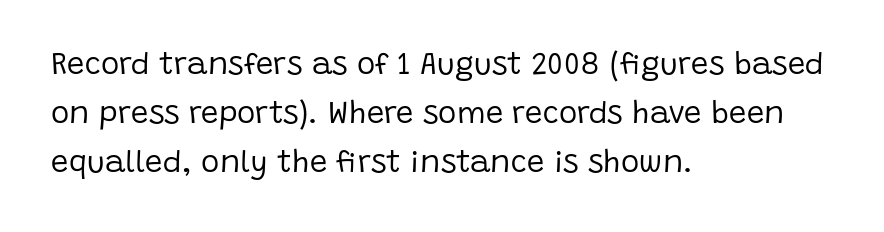
{"serif": "no", "italic": "no", "bold": "no", "weight": "regular", "width": "normal", "stroke_contrast": "low", "x_height": "large", "monospaced": "no", "underline": "no", "align": "left", "line_spacing": "normal", "line_spacing_ratio": 1.58, "letter_spacing": "normal", "letter_spacing_em": 0.0, "glyph_px": 31}
